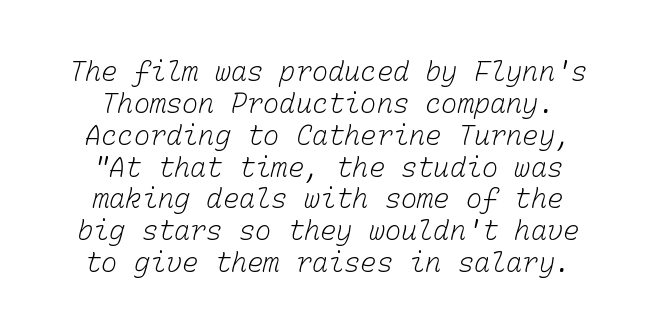
{"bold": "no", "underline": "no", "line_spacing_ratio": 1.18, "letter_spacing": "normal", "letter_spacing_em": 0.0, "glyph_px": 27}
